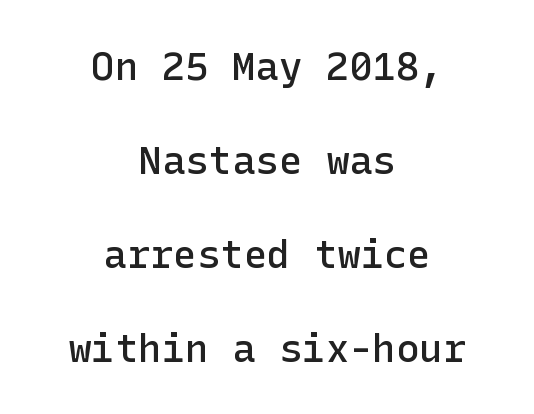
This sample uses a sans-serif face. Inter-character spacing is left at the font's built-in metrics. No word sits above an underline. Students, observe: this is what heavily led, spacious text looks like. The setting favours the middle, as headings and verse often do.
